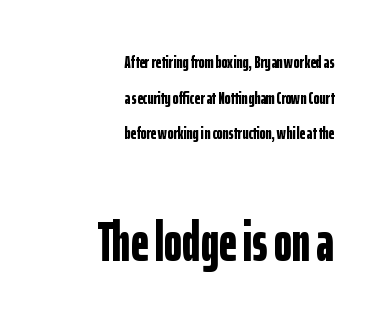
The image shows 55 px bold, condensed sans-serif type, upright; set right-aligned, loose line spacing (1.98x), normal letter spacing, not underlined; the second (bottom) block is 3.06x larger; low stroke contrast and a medium x-height.
